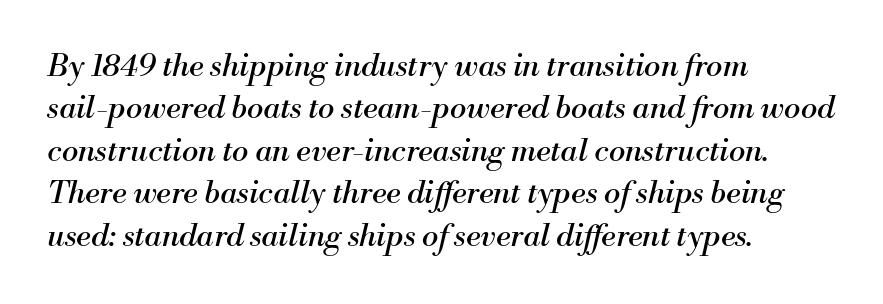
{"serif": "yes", "italic": "yes", "lean": "right", "slant_degrees": 13, "bold": "no", "weight": "regular", "width": "normal", "stroke_contrast": "medium", "x_height": "small", "monospaced": "no", "underline": "no", "align": "left", "line_spacing": "normal", "line_spacing_ratio": 1.37, "letter_spacing": "normal", "letter_spacing_em": 0.0, "glyph_px": 31}
